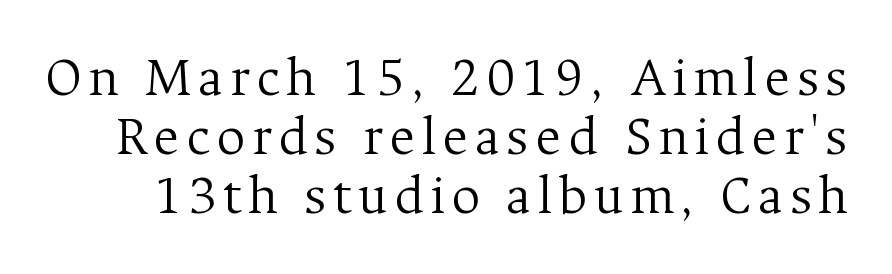
{"serif": "yes", "italic": "no", "bold": "no", "weight": "light", "width": "normal", "stroke_contrast": "medium", "x_height": "medium", "monospaced": "no", "underline": "no", "line_spacing": "tight", "line_spacing_ratio": 1.05, "glyph_px": 56}
